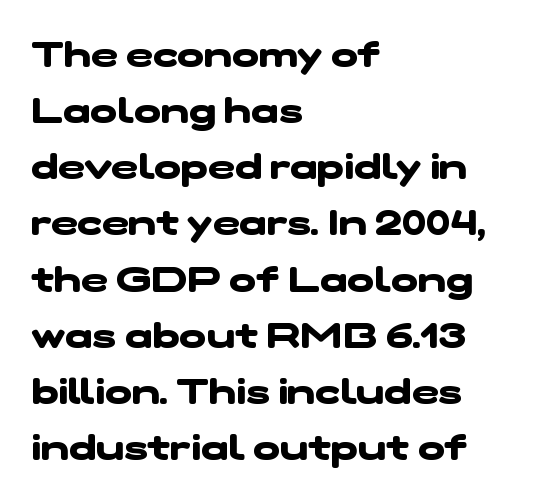
Q: Is the text bold? A: Yes.
Q: Is the typeface a serif or a sans-serif typeface? A: Sans-serif.
Q: Is the text underlined? A: No.
Q: How is the paragraph aligned? A: Left-aligned.
Q: Is the spacing between letters normal or unusually wide? A: Normal.
Q: Is the spacing between lines tight, normal or loose? A: Normal.
Q: Width (condensed, normal, or wide)? A: Wide.
Q: Stroke contrast? A: Low.
Q: x-height? A: Medium.
Q: Monospaced? A: No.
